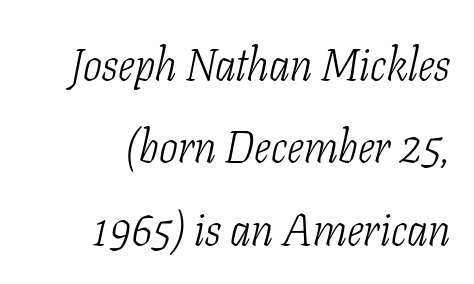
The image shows 45 px light, condensed serif type, italic (leaning right); set right-aligned, line spacing 1.83x, normal letter spacing, not underlined; low stroke contrast and a medium x-height.
